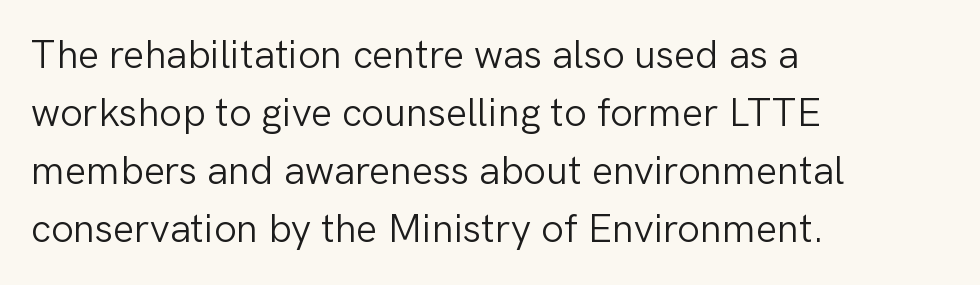
Q: Is the text bold? A: No.
Q: Is the text italic (slanted)? A: No, it is upright.
Q: Is the typeface a serif or a sans-serif typeface? A: Sans-serif.
Q: Is the text underlined? A: No.
Q: How is the paragraph aligned? A: Left-aligned.
Q: Is the spacing between letters normal or unusually wide? A: Normal.
Q: Is the spacing between lines tight, normal or loose? A: Normal.
Q: Width (condensed, normal, or wide)? A: Normal.
Q: Stroke contrast? A: Low.
Q: x-height? A: Medium.
Q: Monospaced? A: No.
